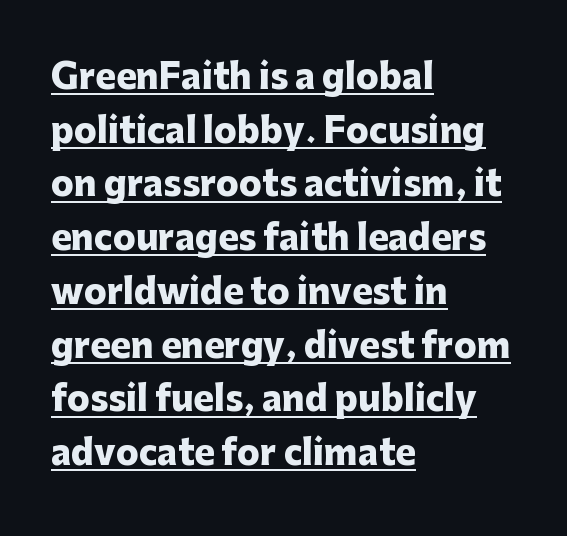
{"serif": "no", "italic": "no", "bold": "yes", "weight": "heavy", "width": "normal", "stroke_contrast": "low", "x_height": "medium", "monospaced": "no", "underline": "yes", "align": "left", "line_spacing": "normal", "line_spacing_ratio": 1.58, "letter_spacing": "normal", "letter_spacing_em": 0.0, "glyph_px": 34}
